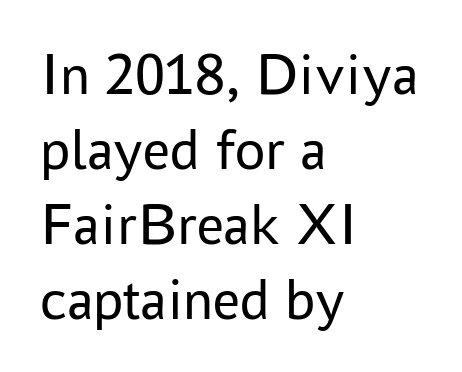
Q: Is the text bold? A: No.
Q: Is the text italic (slanted)? A: No, it is upright.
Q: Is the typeface a serif or a sans-serif typeface? A: Sans-serif.
Q: Is the text underlined? A: No.
Q: How is the paragraph aligned? A: Left-aligned.
Q: Is the spacing between letters normal or unusually wide? A: Normal.
Q: Is the spacing between lines tight, normal or loose? A: Normal.
Q: Width (condensed, normal, or wide)? A: Normal.
Q: Stroke contrast? A: Low.
Q: x-height? A: Medium.
Q: Monospaced? A: No.
